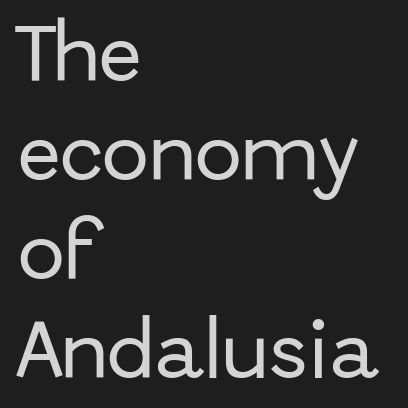
Bare-footed words on every line. You could not count columns in this text — the font is proportionally spaced. Look at the bottom of the vertical strokes: they stop flat, with no serifs. Standard letterfit; no display-style spreading of the glyphs. Quick note: not italic, upright. The paragraph shown leans on its left margin.
